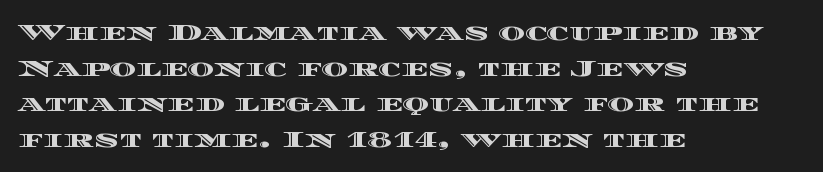
Q: Is the text italic (slanted)? A: No, it is upright.
Q: Is the text underlined? A: No.
Q: How is the paragraph aligned? A: Left-aligned.
Q: Is the spacing between letters normal or unusually wide? A: Normal.
Q: Is the spacing between lines tight, normal or loose? A: Normal.
